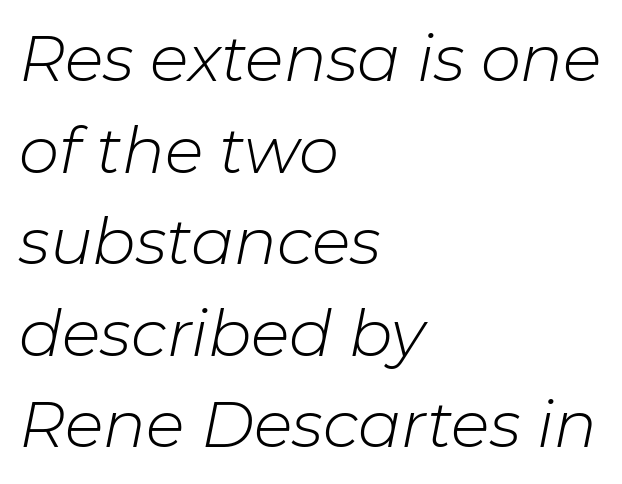
{"italic": "yes", "lean": "right", "slant_degrees": 11, "bold": "no", "weight": "light", "width": "normal", "stroke_contrast": "low", "x_height": "medium", "monospaced": "no", "underline": "no", "align": "left", "line_spacing": "normal", "line_spacing_ratio": 1.43, "letter_spacing": "normal", "letter_spacing_em": 0.0, "glyph_px": 64}
